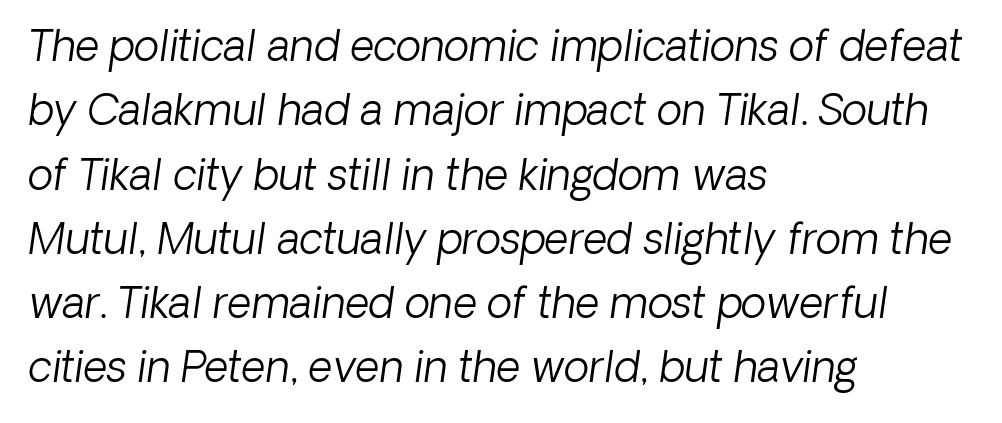
{"italic": "yes", "lean": "right", "slant_degrees": 8, "bold": "no", "weight": "light", "width": "normal", "stroke_contrast": "low", "x_height": "medium", "monospaced": "no", "underline": "no", "align": "left", "line_spacing": "normal", "line_spacing_ratio": 1.53, "letter_spacing": "normal", "letter_spacing_em": 0.0, "glyph_px": 42}
